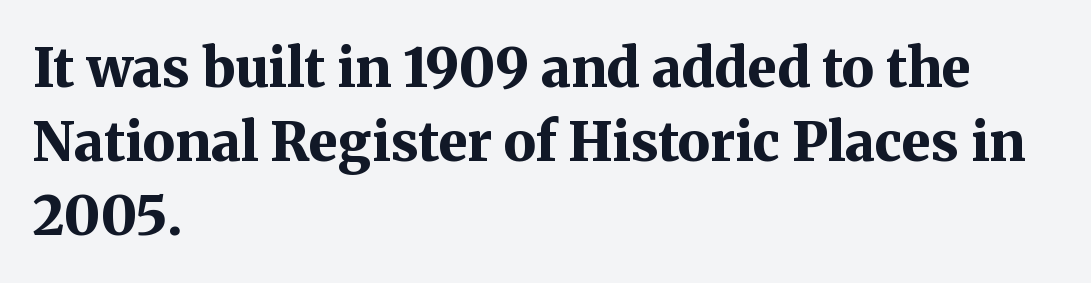
{"serif": "yes", "italic": "no", "bold": "yes", "weight": "bold", "width": "normal", "stroke_contrast": "medium", "x_height": "medium", "monospaced": "no", "underline": "no", "align": "left", "line_spacing": "normal", "line_spacing_ratio": 1.37, "letter_spacing": "normal", "letter_spacing_em": 0.0, "glyph_px": 54}
